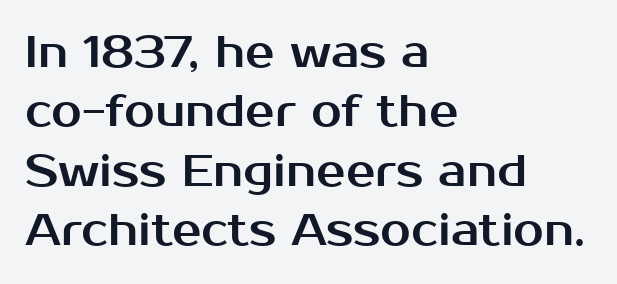
The image shows 44 px sans-serif type, upright; set left-aligned, normal line spacing (1.35x), normal letter spacing, not underlined; medium stroke contrast and a medium x-height.
